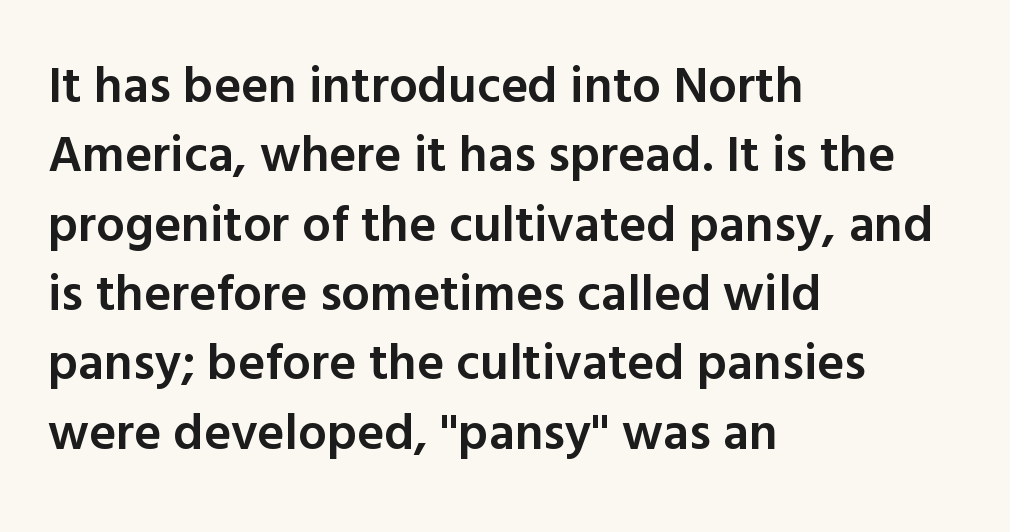
The zone under the glyphs is completely vacant. The font family rendered here belongs to the sans-serif group. In terms of weight, the rendering is demibold, just under bold. This sample has the flowing, uneven cadence of proportional lettering. Tracking value appears to be zero — textbook default spacing. Casual observation: everything's shoved over to the left.
